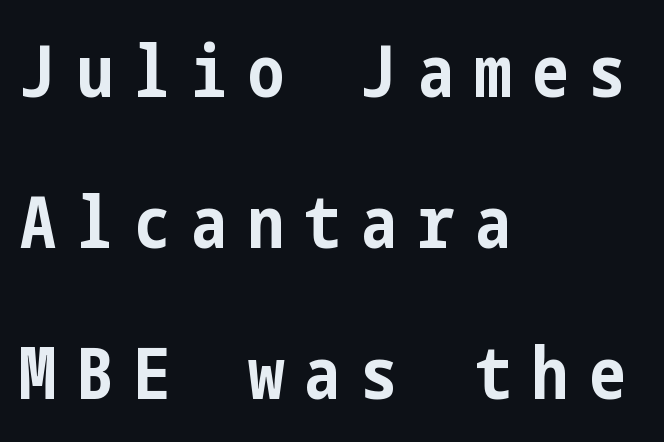
{"serif": "no", "italic": "no", "bold": "yes", "weight": "bold", "width": "condensed", "stroke_contrast": "low", "x_height": "medium", "underline": "no", "align": "left", "line_spacing": "loose", "line_spacing_ratio": 2.1, "letter_spacing": "wide", "letter_spacing_em": 0.29, "glyph_px": 72}
